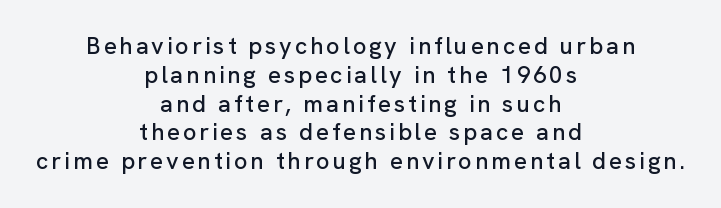
Q: Is the text italic (slanted)? A: No, it is upright.
Q: Is the text underlined? A: No.
Q: How is the paragraph aligned? A: Centered.
